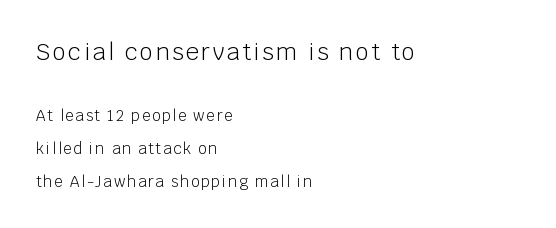
Q: Is the text bold? A: No.
Q: Is the text italic (slanted)? A: No, it is upright.
Q: Is the text underlined? A: No.
Q: How is the paragraph aligned? A: Left-aligned.
Q: Is the spacing between lines tight, normal or loose? A: Loose.
Q: Which block of text is set in a larger size, the first (top) or the second (bottom)? A: The first (top) one.
